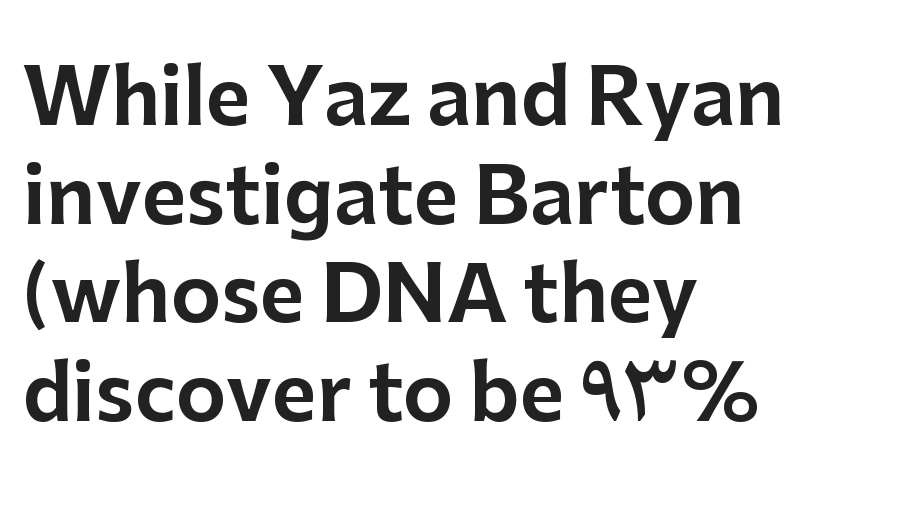
The image shows 77 px sans-serif type, upright; set left-aligned, normal line spacing (1.28x), normal letter spacing, not underlined; low stroke contrast and a medium x-height.
